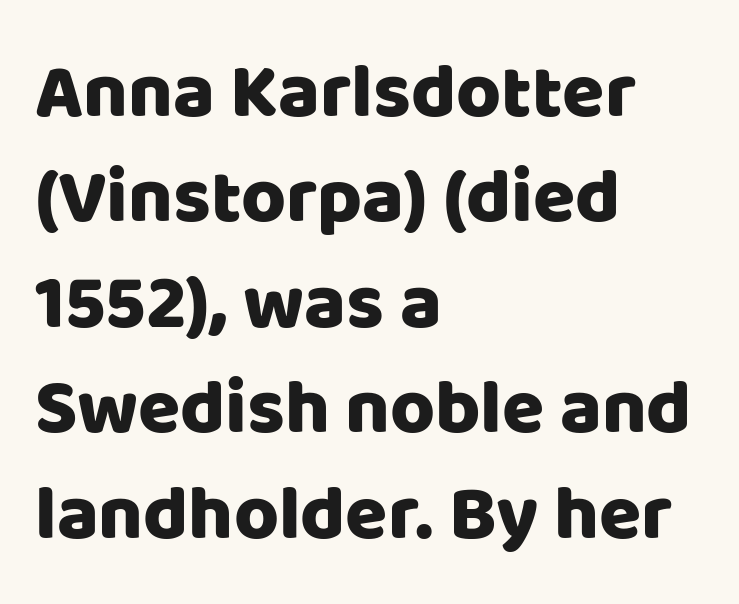
Q: Is the text italic (slanted)? A: No, it is upright.
Q: Is the typeface a serif or a sans-serif typeface? A: Sans-serif.
Q: Is the text underlined? A: No.
Q: How is the paragraph aligned? A: Left-aligned.
Q: Is the spacing between letters normal or unusually wide? A: Normal.
Q: Is the spacing between lines tight, normal or loose? A: Normal.
Q: Width (condensed, normal, or wide)? A: Normal.
Q: Stroke contrast? A: Low.
Q: x-height? A: Large.
Q: Monospaced? A: No.
